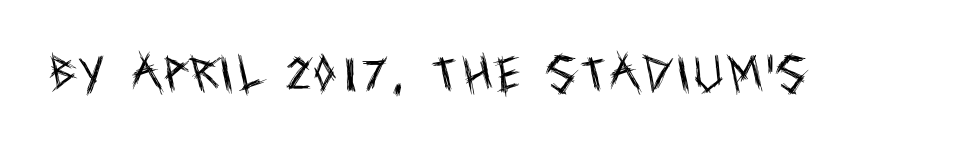
Q: Is the text bold? A: No.
Q: Is the text italic (slanted)? A: No, it is upright.
Q: Is the typeface a serif or a sans-serif typeface? A: Sans-serif.
Q: Is the text underlined? A: No.
Q: Width (condensed, normal, or wide)? A: Condensed.
Q: x-height? A: Large.
Q: Monospaced? A: No.
